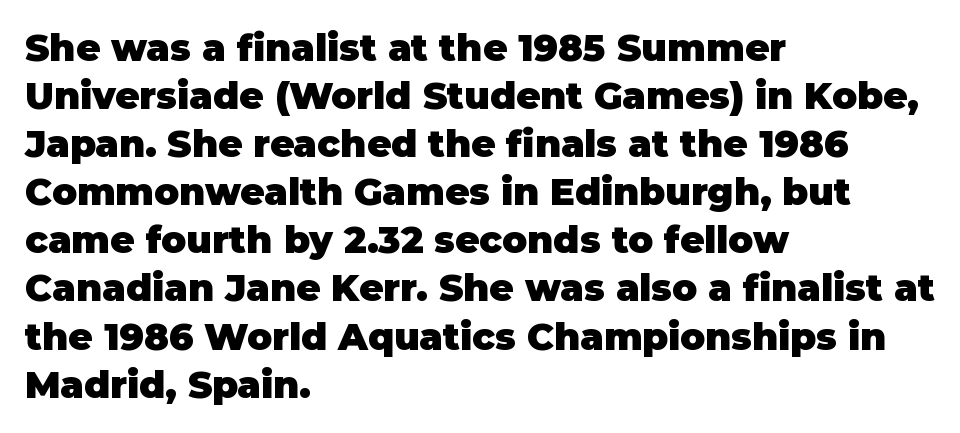
Q: Is the text bold? A: Yes.
Q: Is the text italic (slanted)? A: No, it is upright.
Q: Is the typeface a serif or a sans-serif typeface? A: Sans-serif.
Q: Is the text underlined? A: No.
Q: How is the paragraph aligned? A: Left-aligned.
Q: Is the spacing between letters normal or unusually wide? A: Normal.
Q: Is the spacing between lines tight, normal or loose? A: Normal.
Q: Width (condensed, normal, or wide)? A: Normal.
Q: Stroke contrast? A: Low.
Q: x-height? A: Large.
Q: Monospaced? A: No.
